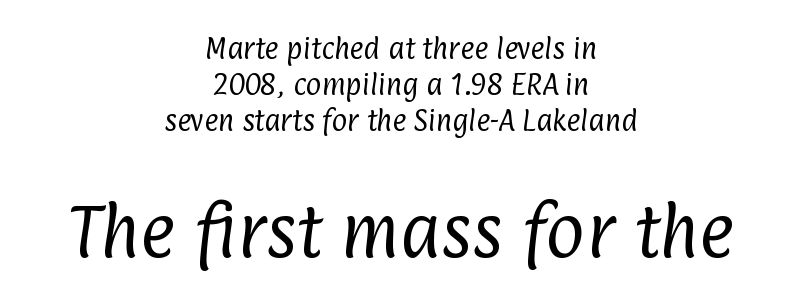
A sans-serif font was chosen for this passage. Neither beginnings nor endings align; midpoints do. Proportional: the letters do not fall into vertical columns. Glance below the letters and you will spot only blank space. Interline gaps are of average width in this sample. Characters follow at the spacing the type designer built in.
